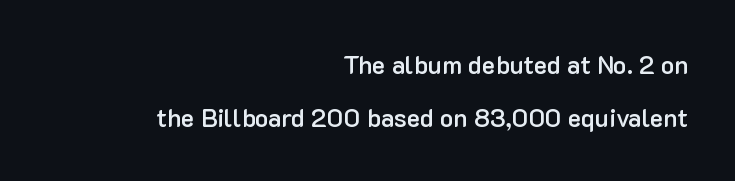
The image shows 25 px text type, upright; set right-aligned, loose line spacing (2.11x), normal letter spacing, not underlined.
